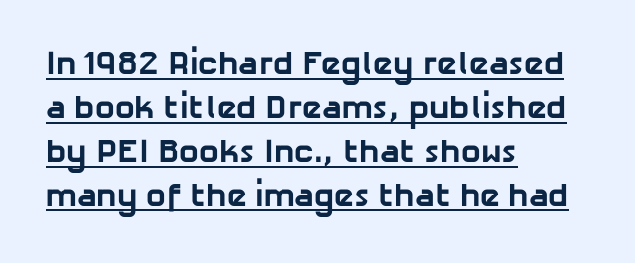
{"serif": "no", "bold": "yes", "weight": "bold", "width": "normal", "stroke_contrast": "low", "x_height": "medium", "monospaced": "no", "underline": "yes", "align": "left", "line_spacing": "normal", "line_spacing_ratio": 1.33, "letter_spacing": "normal", "letter_spacing_em": 0.0, "glyph_px": 33}
